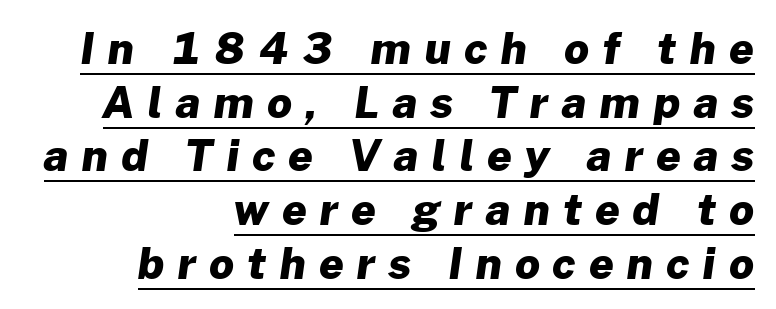
The image shows 43 px heavy sans-serif type; set right-aligned, normal line spacing (1.25x), unusually wide letter spacing (+0.31 em), underlined; low stroke contrast and a medium x-height.
